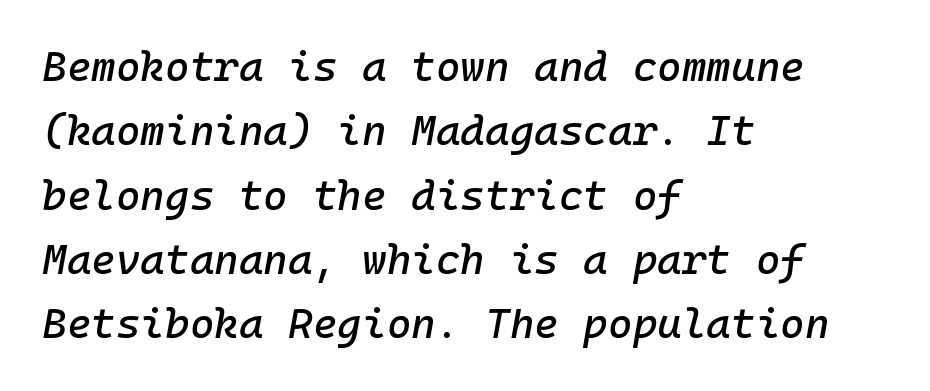
The image shows 42 px text type, italic (leaning right), monospaced; set left-aligned, normal line spacing (1.53x), normal letter spacing, not underlined; low stroke contrast and a medium x-height.
